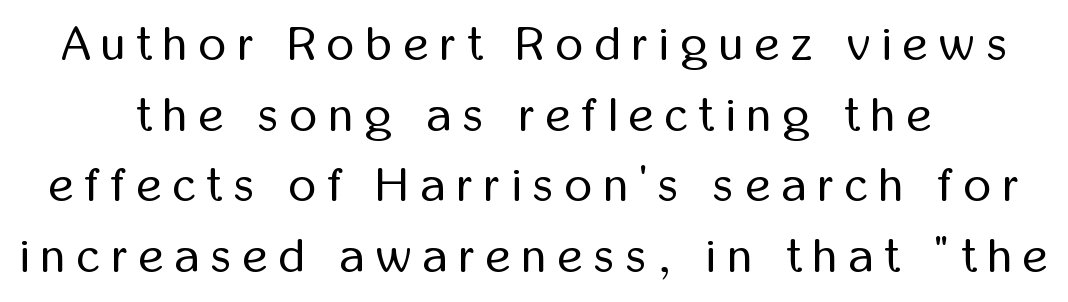
{"serif": "no", "italic": "no", "bold": "no", "weight": "regular", "width": "condensed", "stroke_contrast": "low", "x_height": "medium", "monospaced": "no", "underline": "no", "align": "center", "line_spacing": "normal", "line_spacing_ratio": 1.47, "letter_spacing": "wide", "letter_spacing_em": 0.24, "glyph_px": 48}
